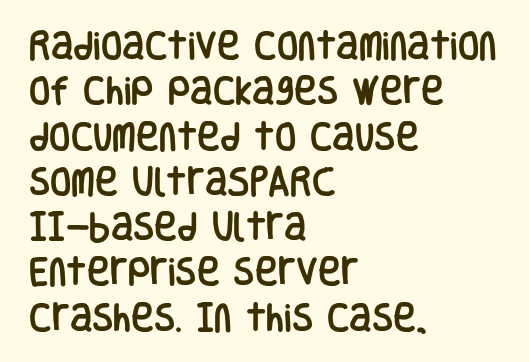
{"serif": "no", "italic": "no", "width": "condensed", "stroke_contrast": "low", "x_height": "large", "monospaced": "no", "underline": "no", "align": "left", "line_spacing": "normal", "line_spacing_ratio": 1.46, "letter_spacing": "normal", "letter_spacing_em": 0.0, "glyph_px": 31}
